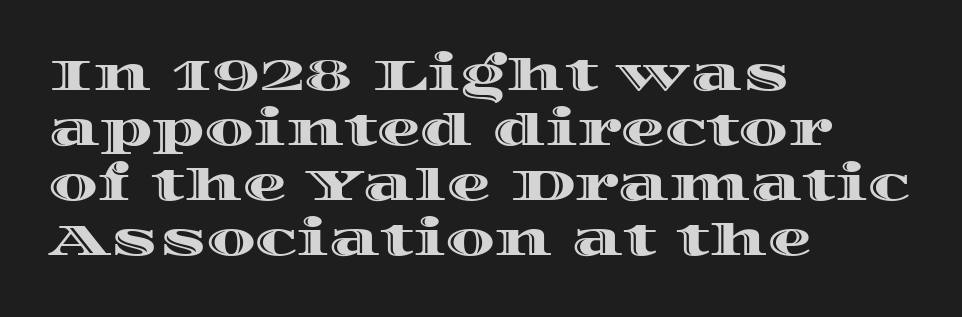
Casual observation: everything's shoved over to the left. The specimen reads as upright at a glance. Looks like regular typesetting: each glyph gets only the width it needs. Nobody touched the tracking dial on this one.
